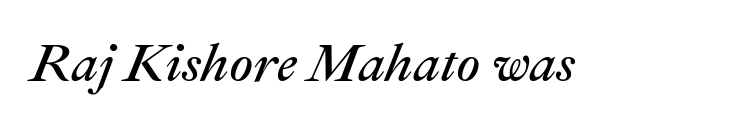
Honestly, the letter spacing is just normal — you wouldn't notice it. The cut favours lightness, reaching ordinary text weight at its darkest. Letters rest on an invisible, unmarked baseline. Quick note: italic.
